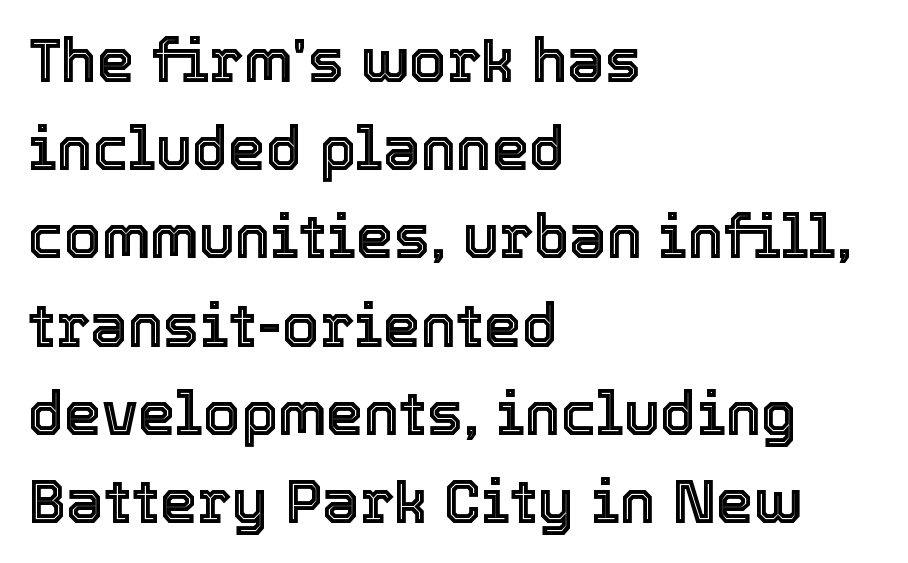
Each line starts at the same left margin while the right side varies. These lines sit exactly where default settings would place them. Decoration check: the copy has no underline. The tracking reads as untouched default to a designer's eye.
